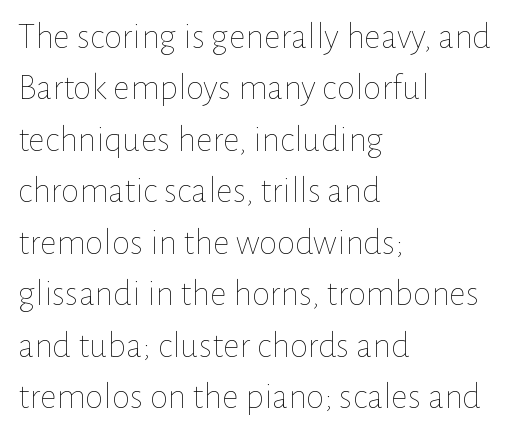
Q: Is the text bold? A: No.
Q: Is the text italic (slanted)? A: No, it is upright.
Q: Is the text underlined? A: No.
Q: How is the paragraph aligned? A: Left-aligned.
Q: Is the spacing between letters normal or unusually wide? A: Normal.
Q: Is the spacing between lines tight, normal or loose? A: Normal.
Q: Width (condensed, normal, or wide)? A: Normal.
Q: Stroke contrast? A: Low.
Q: x-height? A: Medium.
Q: Monospaced? A: No.
